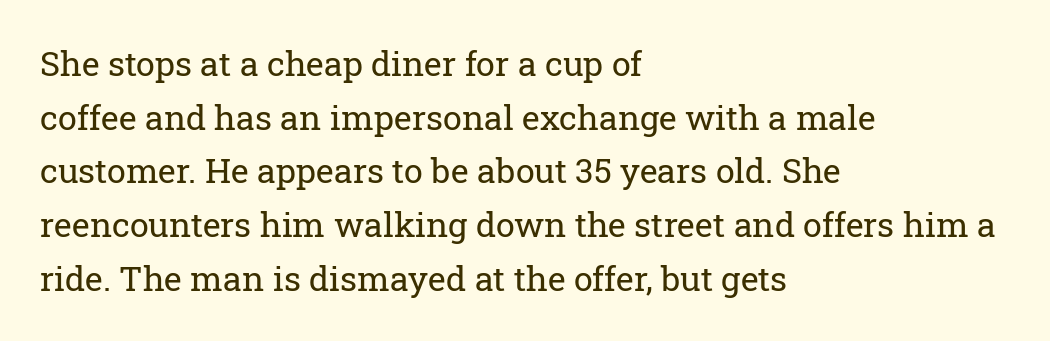
The image shows 34 px regular-weight serif type, upright; set left-aligned, normal line spacing (1.58x), normal letter spacing, not underlined; low stroke contrast and a medium x-height.
